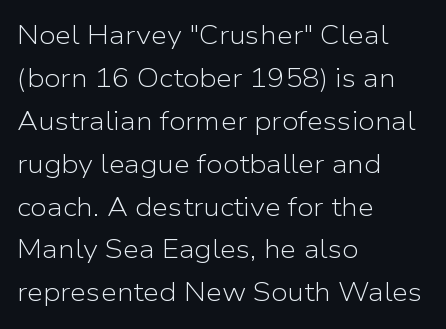
{"italic": "no", "bold": "no", "underline": "no", "align": "left", "line_spacing": "normal", "line_spacing_ratio": 1.65, "letter_spacing": "normal", "letter_spacing_em": 0.0, "glyph_px": 26}
